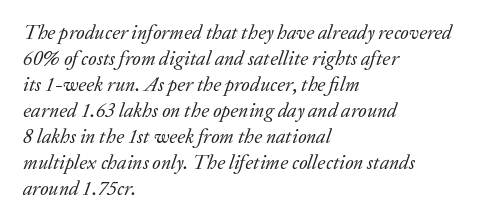
Q: Is the text bold? A: No.
Q: Is the text italic (slanted)? A: Yes, it leans right by about 20 degrees.
Q: Is the text underlined? A: No.
Q: How is the paragraph aligned? A: Left-aligned.
Q: Is the spacing between letters normal or unusually wide? A: Normal.
Q: Is the spacing between lines tight, normal or loose? A: Normal.
